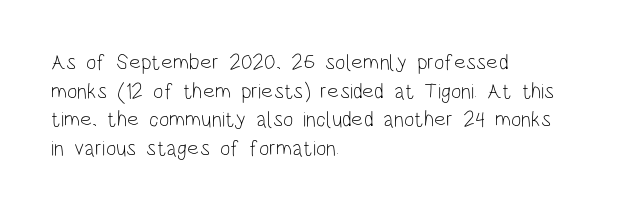
{"italic": "no", "bold": "no", "underline": "no", "align": "left", "line_spacing": "normal", "line_spacing_ratio": 1.3, "letter_spacing": "normal", "letter_spacing_em": 0.0, "glyph_px": 22}
